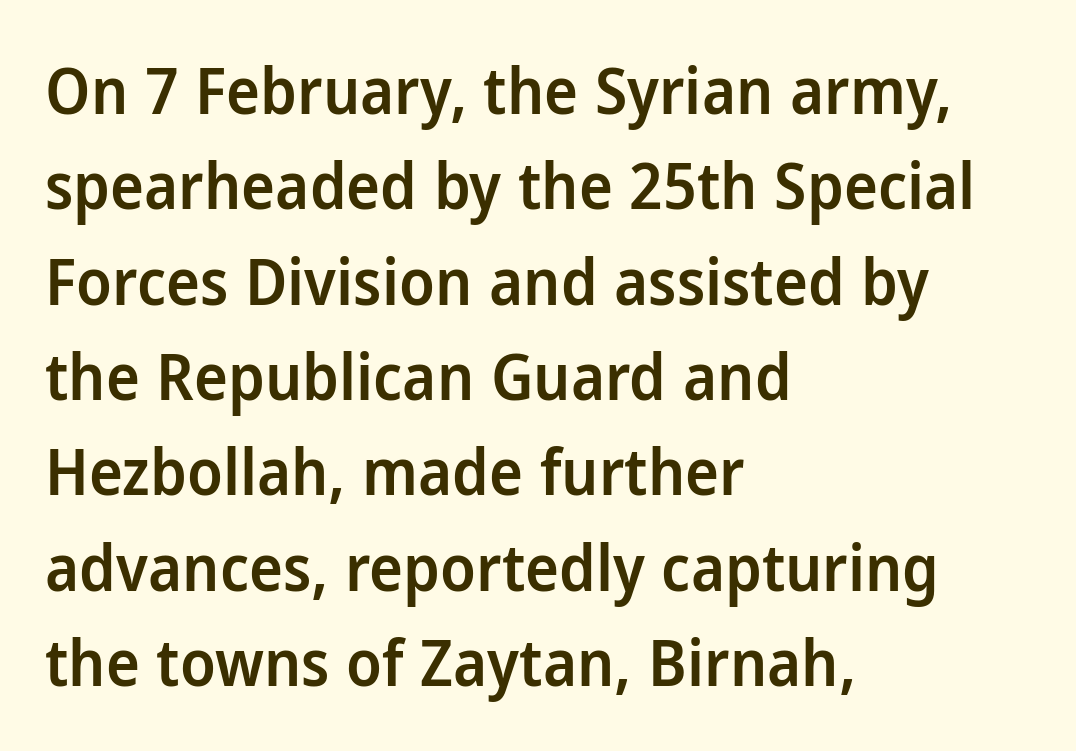
Q: Is the text bold? A: Semi-bold.
Q: Is the text italic (slanted)? A: No, it is upright.
Q: Is the typeface a serif or a sans-serif typeface? A: Sans-serif.
Q: Is the text underlined? A: No.
Q: How is the paragraph aligned? A: Left-aligned.
Q: Is the spacing between letters normal or unusually wide? A: Normal.
Q: Is the spacing between lines tight, normal or loose? A: Normal.
Q: Width (condensed, normal, or wide)? A: Normal.
Q: Stroke contrast? A: Low.
Q: x-height? A: Medium.
Q: Monospaced? A: No.
